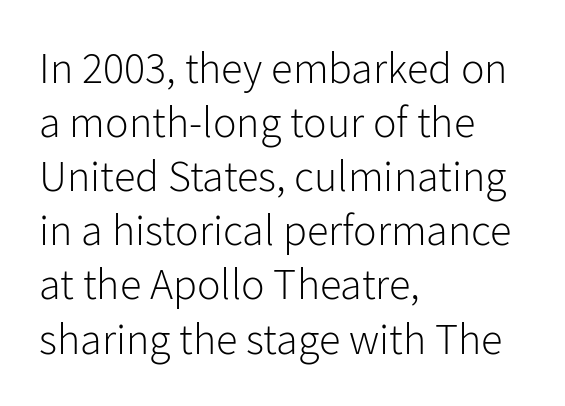
The image shows 44 px light sans-serif type, upright; set left-aligned, line spacing 1.23x, normal letter spacing, not underlined; low stroke contrast and a medium x-height.
